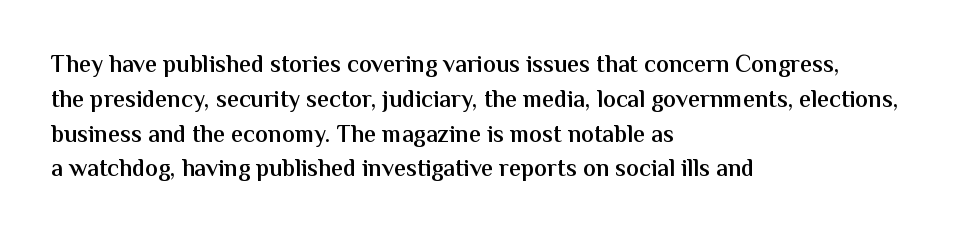
Q: Is the text bold? A: Semi-bold.
Q: Is the text italic (slanted)? A: No, it is upright.
Q: Is the text underlined? A: No.
Q: How is the paragraph aligned? A: Left-aligned.
Q: Is the spacing between letters normal or unusually wide? A: Normal.
Q: Is the spacing between lines tight, normal or loose? A: Normal.
